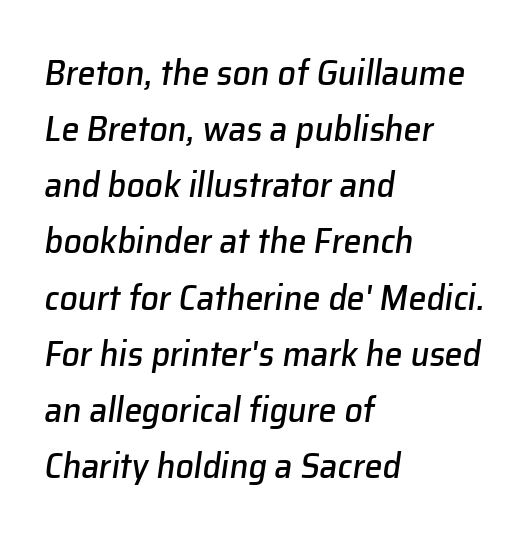
{"italic": "yes", "lean": "right", "slant_degrees": 8, "width": "normal", "stroke_contrast": "low", "x_height": "medium", "monospaced": "no", "underline": "no", "align": "left", "line_spacing": "normal", "line_spacing_ratio": 1.56, "letter_spacing": "normal", "letter_spacing_em": 0.0, "glyph_px": 36}
